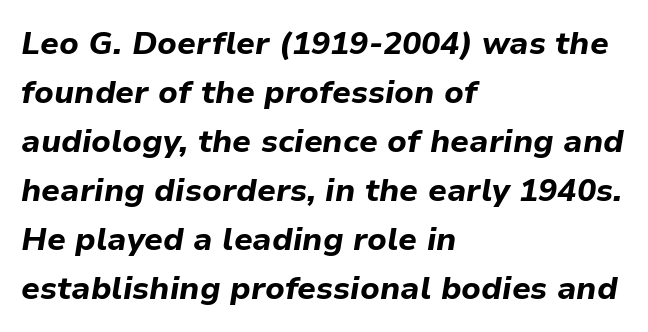
Q: Is the text bold? A: Yes.
Q: Is the text italic (slanted)? A: Yes, it leans right by about 9 degrees.
Q: Is the text underlined? A: No.
Q: How is the paragraph aligned? A: Left-aligned.
Q: Is the spacing between letters normal or unusually wide? A: Normal.
Q: Is the spacing between lines tight, normal or loose? A: Normal.
Q: Width (condensed, normal, or wide)? A: Normal.
Q: Stroke contrast? A: Low.
Q: x-height? A: Medium.
Q: Monospaced? A: No.
